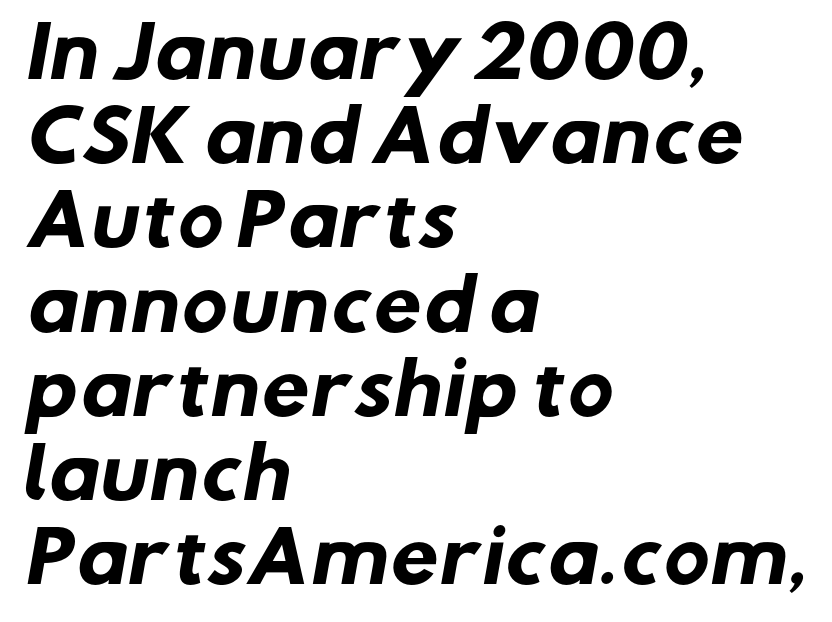
The image shows 69 px heavy sans-serif type; set left-aligned, line spacing 1.22x, normal letter spacing, not underlined; low stroke contrast and a medium x-height.
